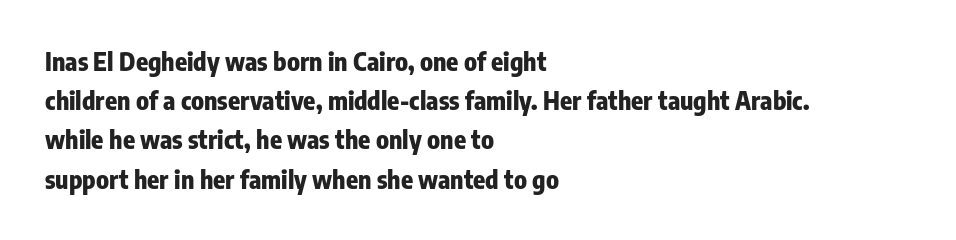
The image shows 25 px bold type, upright; set left-aligned, normal line spacing (1.57x), normal letter spacing, not underlined.
